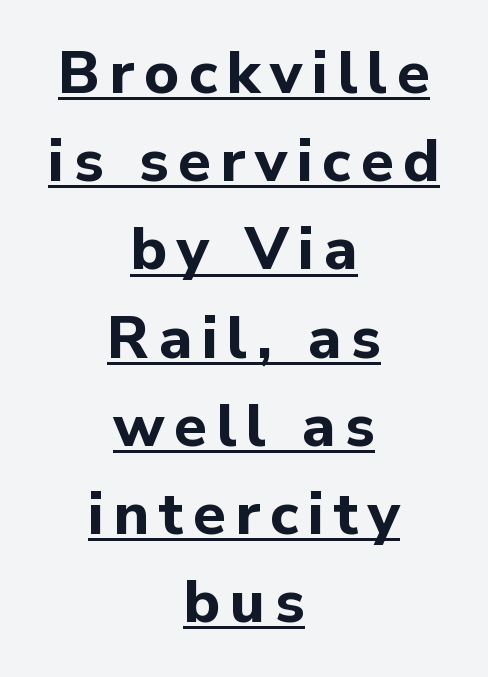
Compared with undecorated copy, this sample adds a rule below the words. Note the varied advance widths — an 'i' is clearly narrower than an 'm'. Where is the straight margin? There isn't one; the lines are centered. The font's upright variant was chosen for this text.
